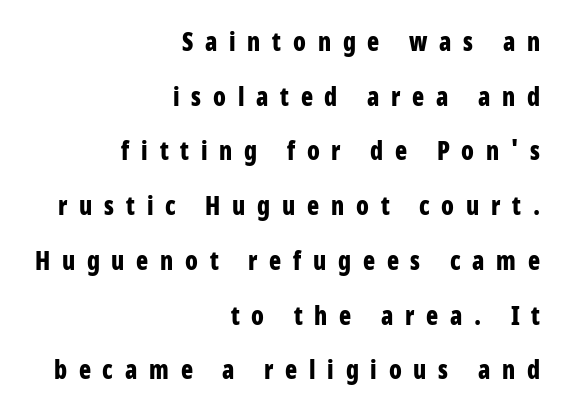
Q: Is the text bold? A: Yes.
Q: Is the text italic (slanted)? A: No, it is upright.
Q: Is the text underlined? A: No.
Q: How is the paragraph aligned? A: Right-aligned.
Q: Is the spacing between letters normal or unusually wide? A: Unusually wide.
Q: Is the spacing between lines tight, normal or loose? A: Loose.
